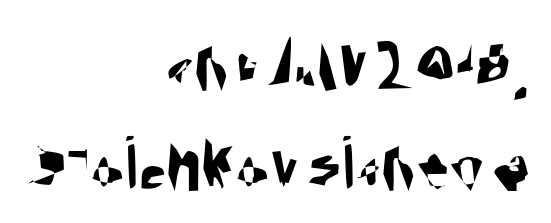
{"serif": "no", "width": "condensed", "stroke_contrast": "medium", "x_height": "large", "monospaced": "no", "underline": "no", "align": "right", "line_spacing": "normal", "line_spacing_ratio": 1.27, "letter_spacing": "normal", "letter_spacing_em": 0.0, "glyph_px": 79}
